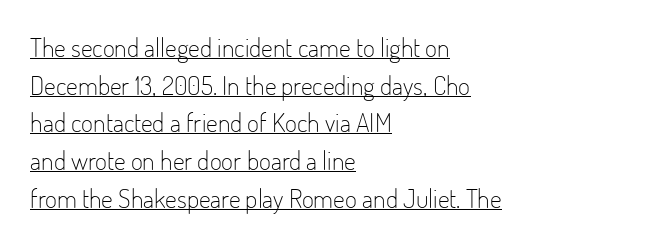
{"italic": "no", "bold": "no", "underline": "yes", "align": "left", "line_spacing": "normal", "line_spacing_ratio": 1.45, "letter_spacing": "normal", "letter_spacing_em": 0.0, "glyph_px": 26}
